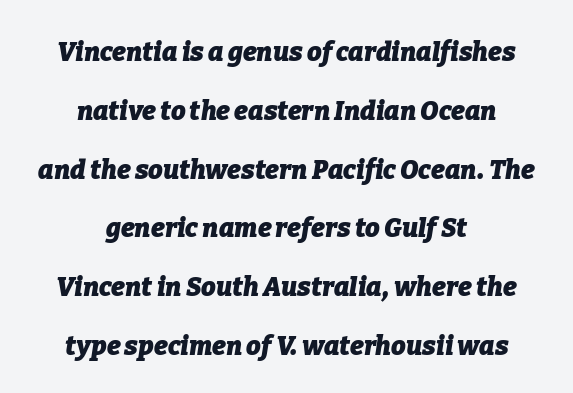
Nothing unusual about the tracking: characters are spaced as the font intends. You can tell it's italic because the verticals aren't actually vertical. The glyphs have the mass of a bold cut. A centered setting, common on invitations and titles, is used for this passage. Letters rest on an invisible, unmarked baseline.
